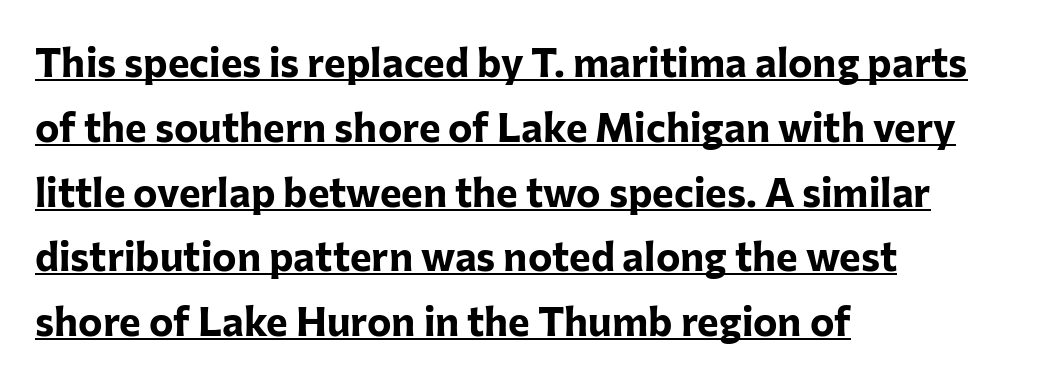
The image shows 41 px bold sans-serif type, upright; set left-aligned, normal line spacing (1.58x), normal letter spacing, underlined; low stroke contrast and a medium x-height.
